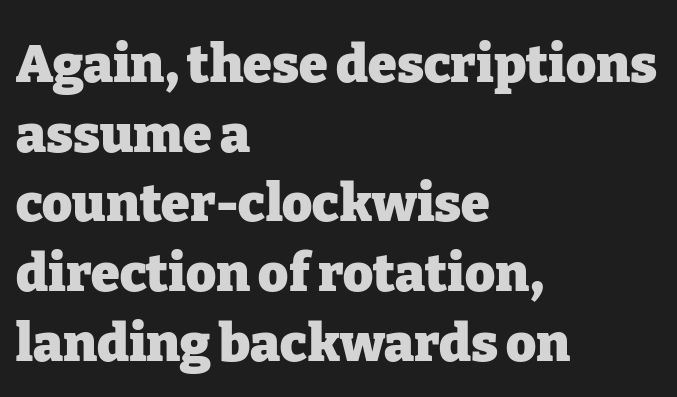
Q: Is the text bold? A: Yes.
Q: Is the text italic (slanted)? A: No, it is upright.
Q: Is the typeface a serif or a sans-serif typeface? A: Serif.
Q: Is the text underlined? A: No.
Q: How is the paragraph aligned? A: Left-aligned.
Q: Is the spacing between letters normal or unusually wide? A: Normal.
Q: Is the spacing between lines tight, normal or loose? A: Normal.
Q: Width (condensed, normal, or wide)? A: Normal.
Q: Stroke contrast? A: Low.
Q: x-height? A: Medium.
Q: Monospaced? A: No.
